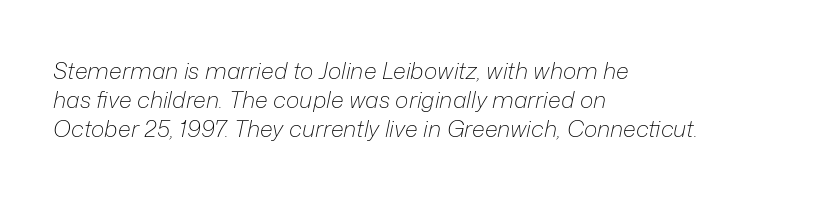
{"italic": "yes", "lean": "right", "slant_degrees": 12, "bold": "no", "underline": "no", "align": "left", "line_spacing": "normal", "line_spacing_ratio": 1.27, "letter_spacing": "normal", "letter_spacing_em": 0.0, "glyph_px": 23}
